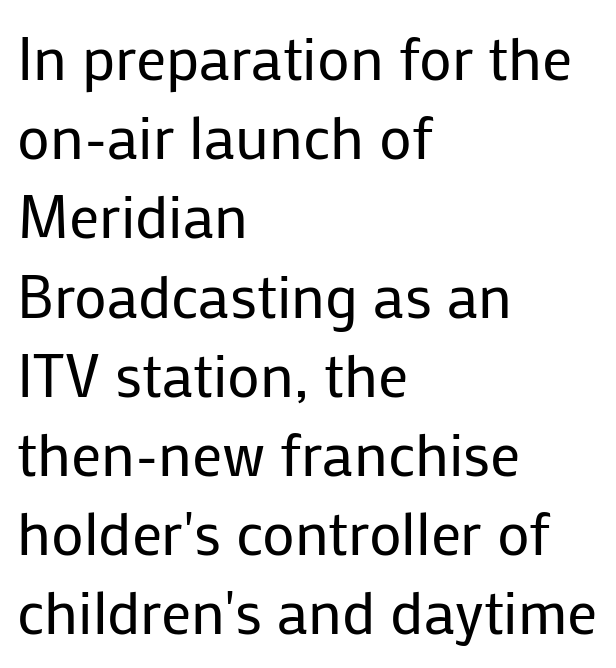
Q: Is the text bold? A: No.
Q: Is the text italic (slanted)? A: No, it is upright.
Q: Is the typeface a serif or a sans-serif typeface? A: Sans-serif.
Q: Is the text underlined? A: No.
Q: How is the paragraph aligned? A: Left-aligned.
Q: Is the spacing between letters normal or unusually wide? A: Normal.
Q: Is the spacing between lines tight, normal or loose? A: Normal.
Q: Width (condensed, normal, or wide)? A: Normal.
Q: Stroke contrast? A: Low.
Q: x-height? A: Medium.
Q: Monospaced? A: No.
